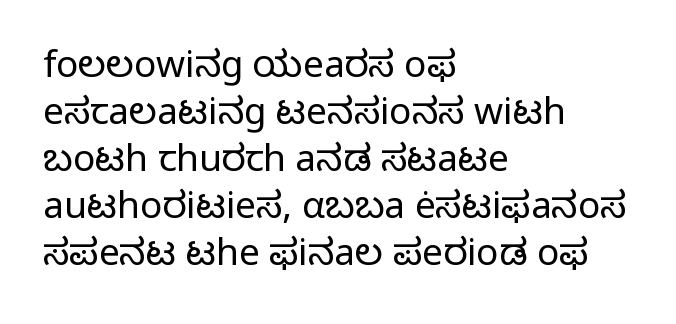
{"serif": "no", "italic": "no", "bold": "no", "weight": "regular", "width": "normal", "stroke_contrast": "low", "x_height": "medium", "monospaced": "no", "underline": "no", "align": "left", "line_spacing": "normal", "line_spacing_ratio": 1.27, "letter_spacing": "normal", "letter_spacing_em": 0.0, "glyph_px": 37}
